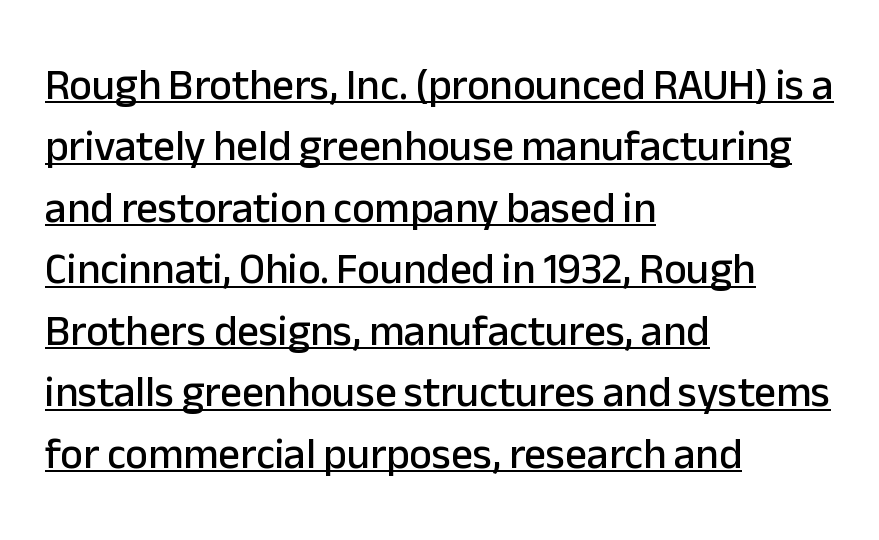
The image shows 43 px sans-serif type, upright; set left-aligned, normal line spacing (1.43x), normal letter spacing, underlined; low stroke contrast and a medium x-height.
